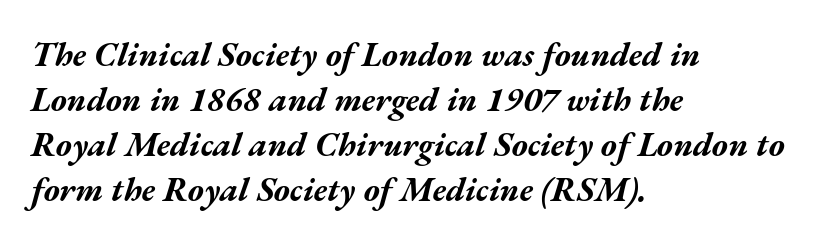
Do the characters align in a grid? No, the font is proportional. Words appear dense and cohesive because spacing is normal. Italic? Definitely — the glyphs are oblique. The lines are quadded left. Whoever set this chose a conventional vertical rhythm. Words float on clear page, feet unadorned.
